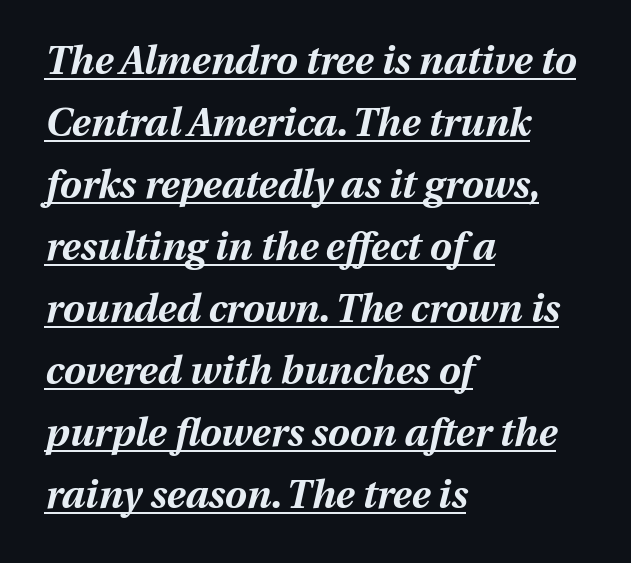
The image shows 39 px bold type, italic (leaning right); set left-aligned, normal line spacing (1.59x), normal letter spacing, underlined; medium stroke contrast and a medium x-height.
